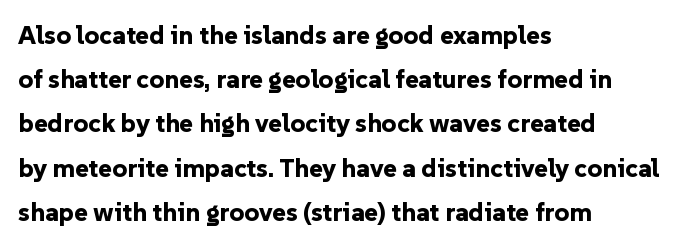
{"italic": "no", "bold": "yes", "underline": "no", "align": "left", "line_spacing": "normal", "line_spacing_ratio": 1.7, "letter_spacing": "normal", "letter_spacing_em": 0.0, "glyph_px": 26}
